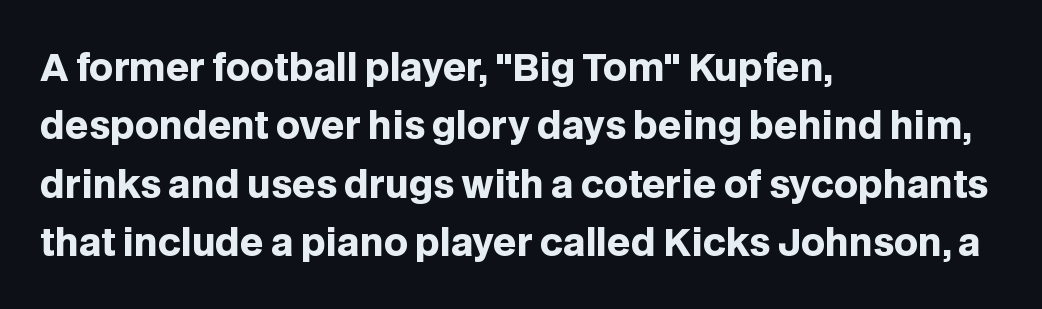
The glyphs in this specimen are sans serif. Leading: standard. Between one letter and the next there's only the usual sliver of space. The passage shown is typed in a proportional face where columns would drift. Typeset ragged right — the left edge is the straight one.
